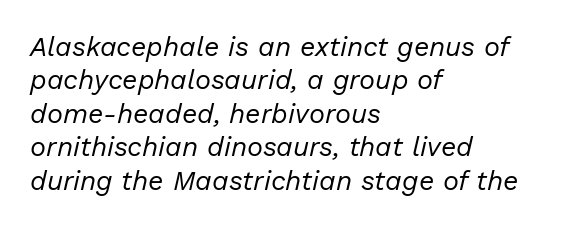
The image shows 27 px text type, italic (leaning right); set left-aligned, line spacing 1.24x, normal letter spacing, not underlined.
